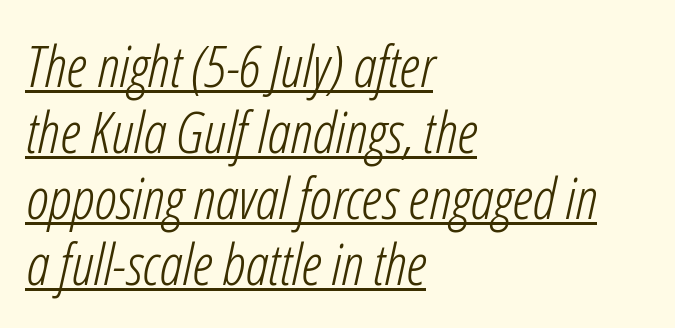
Here the designer chose a conventional face with non-uniform glyph widths. Horizontally, the lines are justified to the leading edge only. Check the space under the baseline: a stroke is drawn there. The cut favours lightness, reaching ordinary text weight at its darkest.
